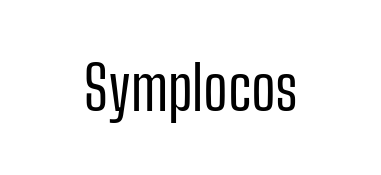
Q: Is the text bold? A: No.
Q: Is the text italic (slanted)? A: No, it is upright.
Q: Is the typeface a serif or a sans-serif typeface? A: Sans-serif.
Q: Is the text underlined? A: No.
Q: Is the spacing between letters normal or unusually wide? A: Normal.
Q: Width (condensed, normal, or wide)? A: Condensed.
Q: Stroke contrast? A: Low.
Q: x-height? A: Medium.
Q: Monospaced? A: No.
